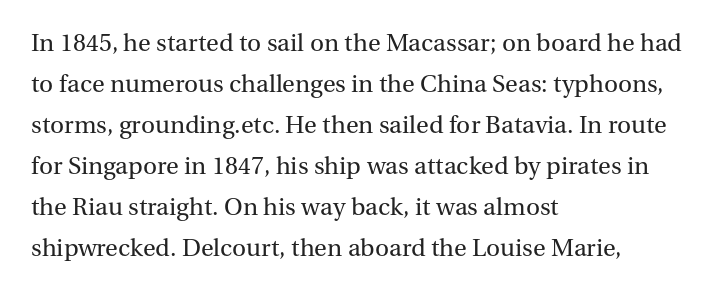
The words here are not underlined. Unbolded letterforms with no extra heft. Quick note: interline space is typical. These lines stack with their left ends in a neat column. Ordinary non-slanted type is in use. Here the glyphs are tracked normally, forming tight word shapes.
